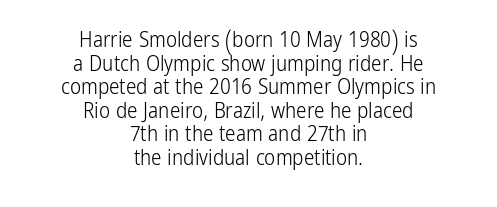
{"italic": "no", "bold": "no", "underline": "no", "align": "center", "line_spacing": "tight", "line_spacing_ratio": 1.12, "letter_spacing": "normal", "letter_spacing_em": 0.0, "glyph_px": 21}
